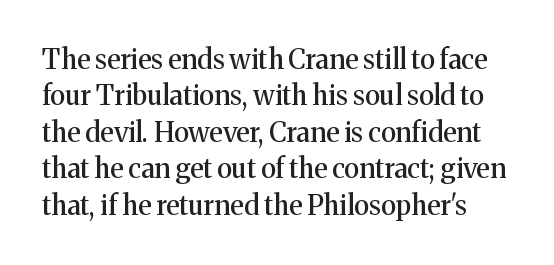
Q: Is the text italic (slanted)? A: No, it is upright.
Q: Is the text underlined? A: No.
Q: Is the spacing between letters normal or unusually wide? A: Normal.
Q: Is the spacing between lines tight, normal or loose? A: Normal.
